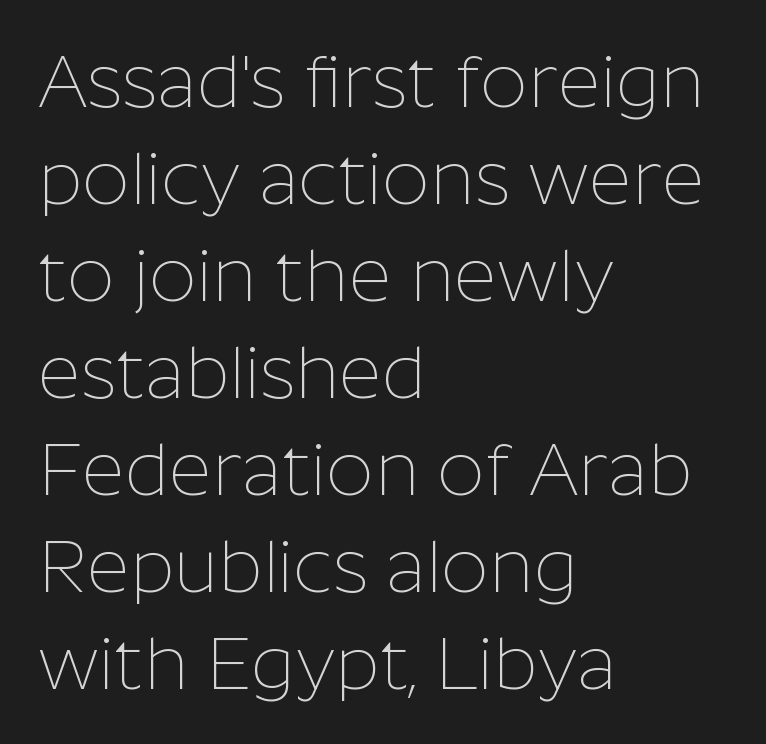
The rendering anchors every line to the left-hand side. The line texture is even and compact thanks to regular tracking. Examine the stroke ends and you'll find no serifs. Descenders are the only things crossing below the line.
